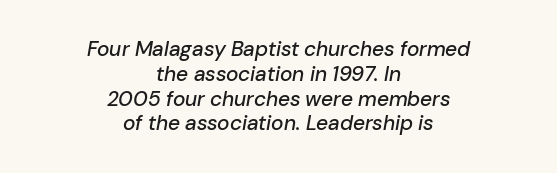
Q: Is the text italic (slanted)? A: Yes, it leans right by about 10 degrees.
Q: Is the text underlined? A: No.
Q: How is the paragraph aligned? A: Centered.
Q: Is the spacing between letters normal or unusually wide? A: Normal.
